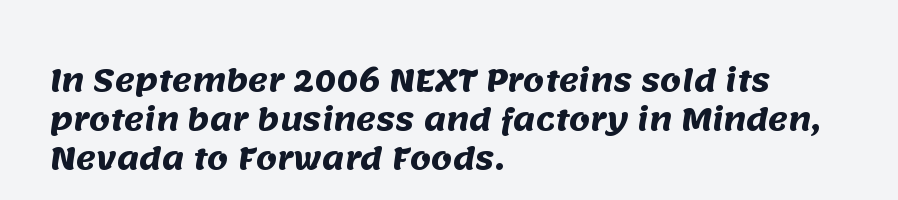
Q: Is the text bold? A: Yes.
Q: Is the typeface a serif or a sans-serif typeface? A: Sans-serif.
Q: Is the text underlined? A: No.
Q: How is the paragraph aligned? A: Left-aligned.
Q: Is the spacing between letters normal or unusually wide? A: Normal.
Q: Is the spacing between lines tight, normal or loose? A: Normal.
Q: Width (condensed, normal, or wide)? A: Normal.
Q: Stroke contrast? A: Medium.
Q: x-height? A: Large.
Q: Monospaced? A: No.
